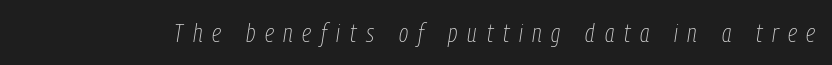
{"italic": "yes", "lean": "right", "slant_degrees": 9, "bold": "no", "underline": "no", "letter_spacing": "wide", "letter_spacing_em": 0.39, "glyph_px": 25}
